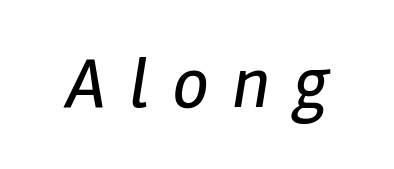
The image shows 72 px regular-weight, condensed type, italic (leaning right); set unusually wide letter spacing (+0.33 em), not underlined; low stroke contrast and a medium x-height.
